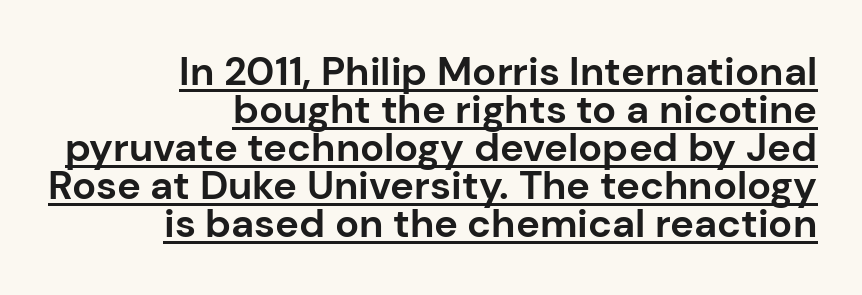
{"serif": "no", "italic": "no", "bold": "yes", "weight": "bold", "width": "normal", "stroke_contrast": "low", "x_height": "medium", "monospaced": "no", "underline": "yes", "align": "right", "line_spacing": "tight", "line_spacing_ratio": 0.95, "letter_spacing": "normal", "letter_spacing_em": 0.0, "glyph_px": 40}
